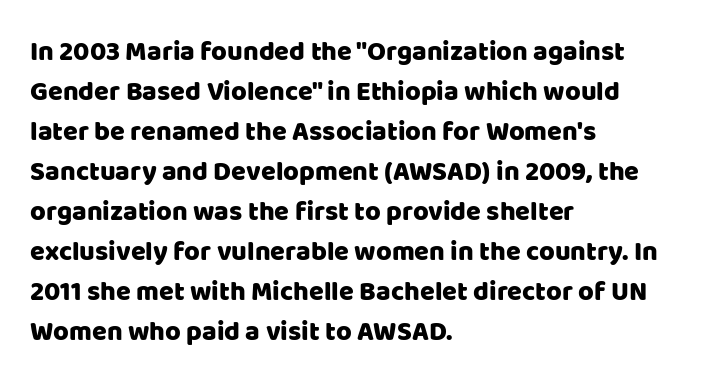
Q: Is the text italic (slanted)? A: No, it is upright.
Q: Is the text underlined? A: No.
Q: How is the paragraph aligned? A: Left-aligned.
Q: Is the spacing between letters normal or unusually wide? A: Normal.
Q: Is the spacing between lines tight, normal or loose? A: Normal.
